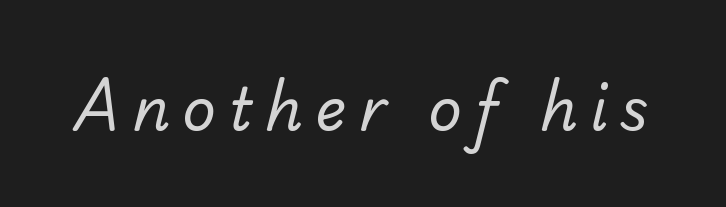
Q: Is the text bold? A: No.
Q: Is the typeface a serif or a sans-serif typeface? A: Sans-serif.
Q: Is the text underlined? A: No.
Q: Is the spacing between letters normal or unusually wide? A: Unusually wide.
Q: Width (condensed, normal, or wide)? A: Normal.
Q: Stroke contrast? A: Low.
Q: x-height? A: Small.
Q: Monospaced? A: No.
